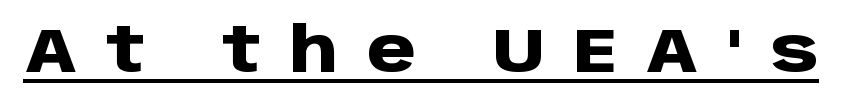
{"serif": "no", "italic": "no", "bold": "yes", "weight": "heavy", "width": "normal", "stroke_contrast": "low", "x_height": "large", "monospaced": "no", "underline": "yes", "letter_spacing": "wide", "letter_spacing_em": 0.47, "glyph_px": 62}
